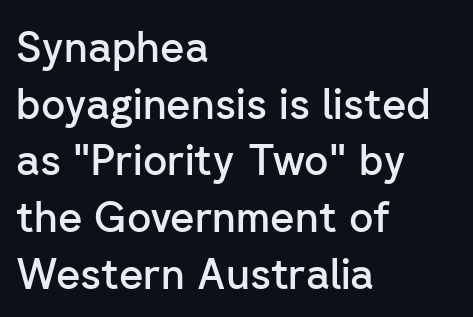
The image shows 42 px semibold sans-serif type, upright; set left-aligned, normal line spacing (1.35x), normal letter spacing, not underlined; low stroke contrast and a medium x-height.
